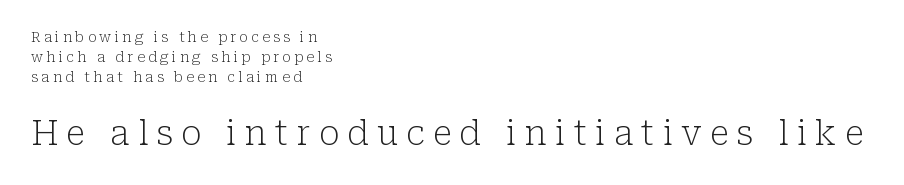
Here the designer chose a conventional face with non-uniform glyph widths. This sample uses an upright cut, with every glyph sitting square on the baseline. Notice how the passage keeps a crisp vertical edge on the left only. Examine the stroke ends and you'll spot serifs.
